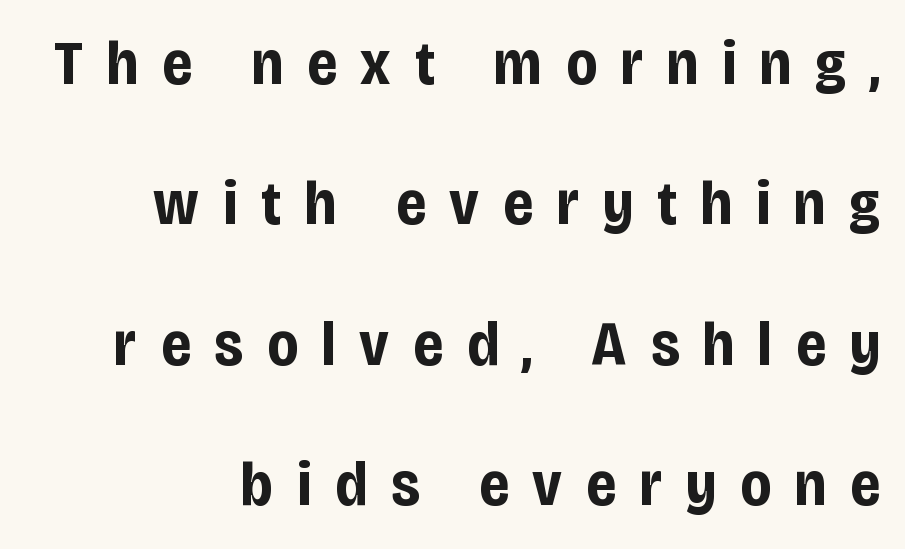
Q: Is the text bold? A: Yes.
Q: Is the text italic (slanted)? A: No, it is upright.
Q: Is the typeface a serif or a sans-serif typeface? A: Sans-serif.
Q: Is the text underlined? A: No.
Q: How is the paragraph aligned? A: Right-aligned.
Q: Is the spacing between letters normal or unusually wide? A: Unusually wide.
Q: Is the spacing between lines tight, normal or loose? A: Loose.
Q: Width (condensed, normal, or wide)? A: Condensed.
Q: Stroke contrast? A: Low.
Q: x-height? A: Large.
Q: Monospaced? A: No.
